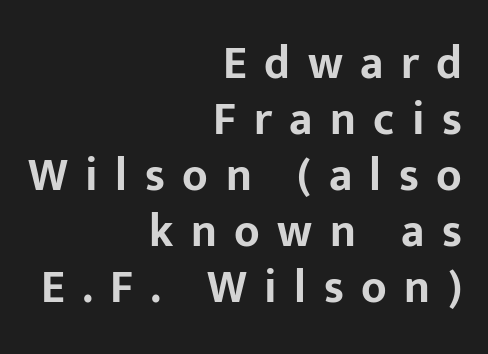
{"serif": "no", "italic": "no", "bold": "yes", "weight": "bold", "width": "normal", "stroke_contrast": "low", "x_height": "medium", "monospaced": "no", "underline": "no", "align": "right", "line_spacing_ratio": 1.22, "letter_spacing": "wide", "letter_spacing_em": 0.38, "glyph_px": 46}
